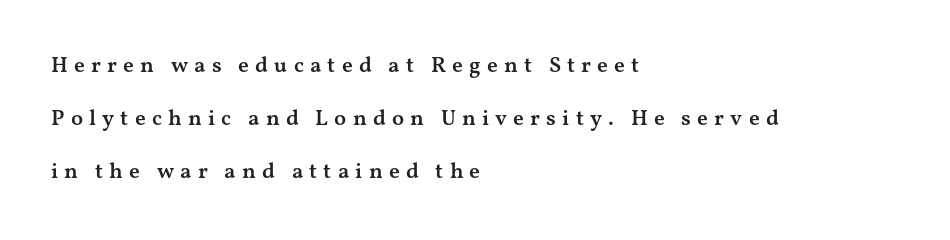
The image shows 22 px text type, upright; set left-aligned, loose line spacing (2.42x), unusually wide letter spacing (+0.28 em), not underlined.
